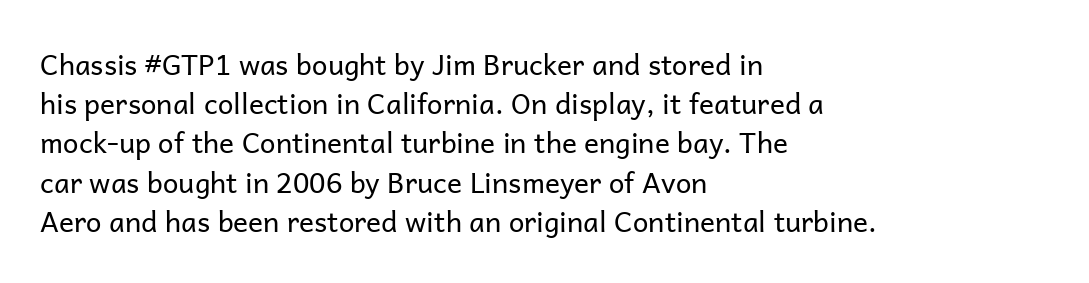
Q: Is the text bold? A: No.
Q: Is the text italic (slanted)? A: No, it is upright.
Q: Is the typeface a serif or a sans-serif typeface? A: Sans-serif.
Q: Is the text underlined? A: No.
Q: How is the paragraph aligned? A: Left-aligned.
Q: Is the spacing between letters normal or unusually wide? A: Normal.
Q: Is the spacing between lines tight, normal or loose? A: Normal.
Q: Width (condensed, normal, or wide)? A: Normal.
Q: Stroke contrast? A: Low.
Q: x-height? A: Medium.
Q: Monospaced? A: No.
